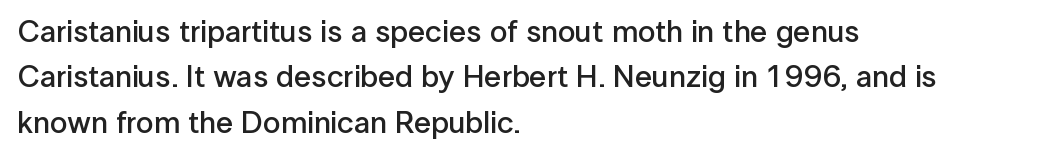
{"serif": "no", "italic": "no", "bold": "semi", "weight": "semibold", "width": "normal", "stroke_contrast": "low", "x_height": "medium", "monospaced": "no", "underline": "no", "align": "left", "line_spacing": "normal", "line_spacing_ratio": 1.46, "letter_spacing": "normal", "letter_spacing_em": 0.0, "glyph_px": 31}
